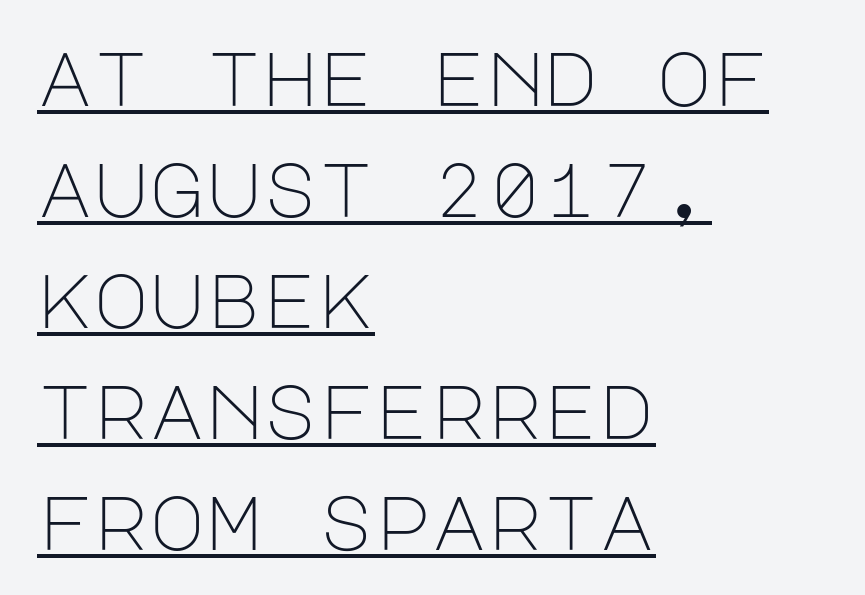
Stems and bowls with no extra thickness — not bold. Is this a sans? Yes — the strokes have no serifs. Beneath each row of characters lies a ruled line. Notice how the passage keeps a crisp vertical edge on the left only. Tall strokes in this sample are plumb rather than angled.
